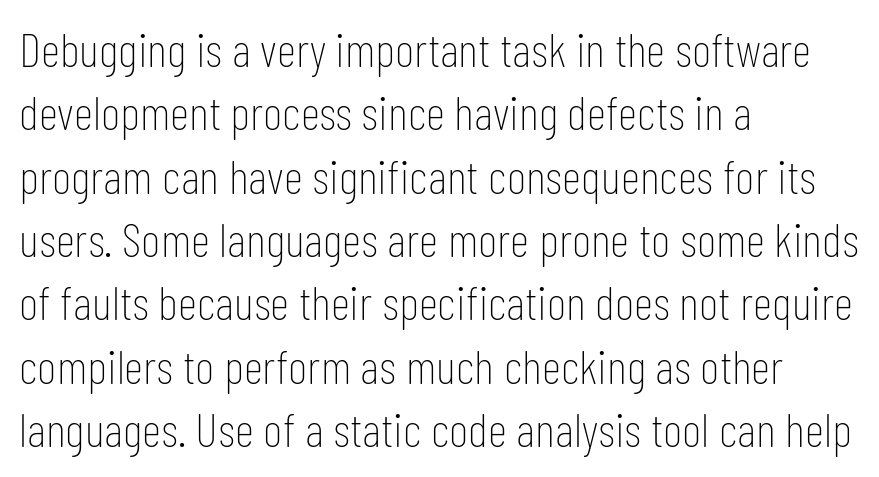
{"serif": "no", "italic": "no", "bold": "no", "weight": "thin", "width": "condensed", "stroke_contrast": "low", "x_height": "medium", "monospaced": "no", "underline": "no", "align": "left", "line_spacing": "normal", "line_spacing_ratio": 1.32, "letter_spacing": "normal", "letter_spacing_em": 0.0, "glyph_px": 48}
